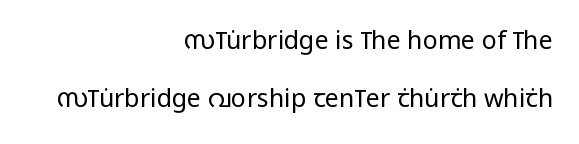
Q: Is the text bold? A: No.
Q: Is the text italic (slanted)? A: No, it is upright.
Q: Is the text underlined? A: No.
Q: How is the paragraph aligned? A: Right-aligned.
Q: Is the spacing between letters normal or unusually wide? A: Normal.
Q: Is the spacing between lines tight, normal or loose? A: Loose.
